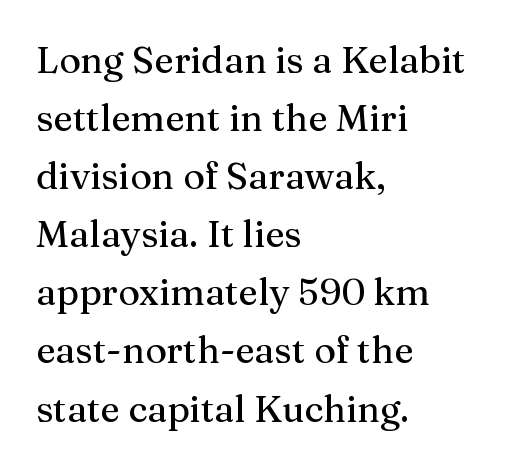
{"serif": "yes", "italic": "no", "width": "normal", "stroke_contrast": "medium", "x_height": "medium", "monospaced": "no", "underline": "no", "align": "left", "line_spacing": "normal", "line_spacing_ratio": 1.57, "letter_spacing": "normal", "letter_spacing_em": 0.0, "glyph_px": 37}
